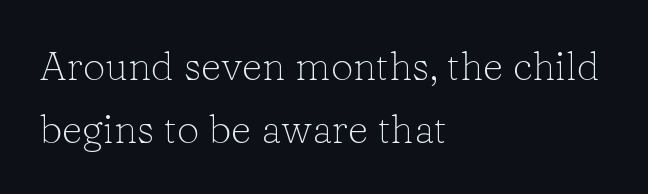
{"serif": "yes", "italic": "no", "bold": "no", "weight": "light", "width": "normal", "stroke_contrast": "low", "x_height": "medium", "monospaced": "no", "underline": "no", "align": "left", "line_spacing": "normal", "line_spacing_ratio": 1.57, "letter_spacing": "normal", "letter_spacing_em": 0.0, "glyph_px": 40}
